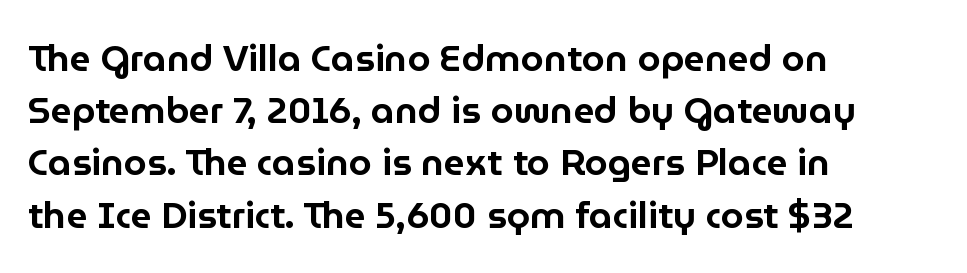
The image shows 37 px sans-serif type, upright; set left-aligned, normal line spacing (1.41x), normal letter spacing, not underlined; low stroke contrast and a medium x-height.
